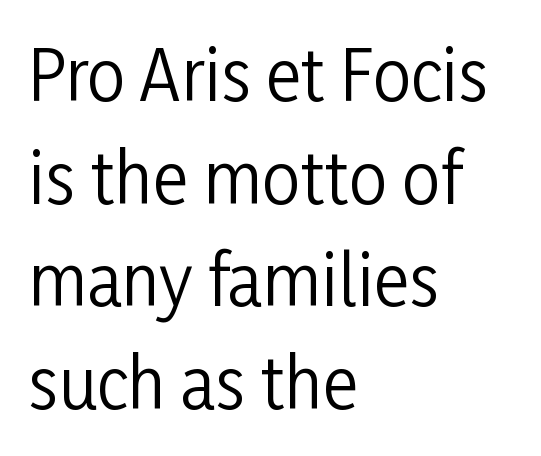
Each stroke keeps to a modest, everyday thickness or less. Inter-character spacing is left at the font's built-in metrics. These lines are composed in type without serifs. Is this a fixed-width face? No — the glyphs have proportional, varying widths. Vertical spacing — default.
